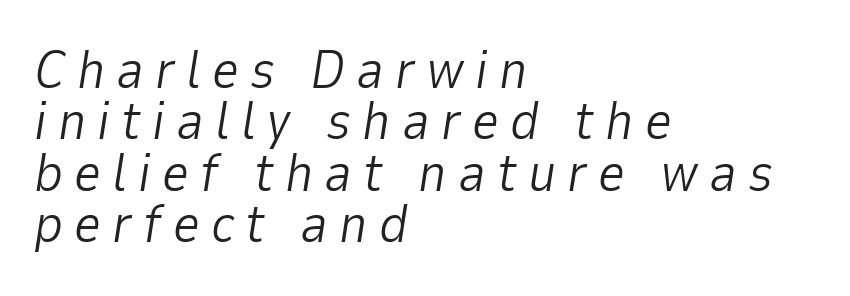
{"italic": "yes", "lean": "right", "slant_degrees": 9, "bold": "no", "weight": "light", "width": "normal", "stroke_contrast": "low", "x_height": "medium", "monospaced": "no", "underline": "no", "align": "left", "line_spacing": "tight", "line_spacing_ratio": 0.97, "letter_spacing": "wide", "letter_spacing_em": 0.21, "glyph_px": 53}
